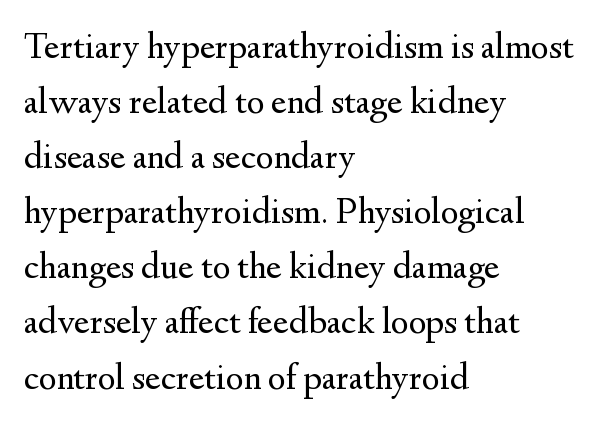
Q: Is the text bold? A: No.
Q: Is the text italic (slanted)? A: No, it is upright.
Q: Is the typeface a serif or a sans-serif typeface? A: Serif.
Q: Is the text underlined? A: No.
Q: How is the paragraph aligned? A: Left-aligned.
Q: Is the spacing between letters normal or unusually wide? A: Normal.
Q: Is the spacing between lines tight, normal or loose? A: Normal.
Q: Width (condensed, normal, or wide)? A: Normal.
Q: Stroke contrast? A: Medium.
Q: x-height? A: Small.
Q: Monospaced? A: No.
